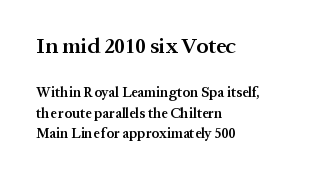
Q: Is the text bold? A: Semi-bold.
Q: Is the text italic (slanted)? A: No, it is upright.
Q: Is the text underlined? A: No.
Q: How is the paragraph aligned? A: Left-aligned.
Q: Is the spacing between letters normal or unusually wide? A: Normal.
Q: Is the spacing between lines tight, normal or loose? A: Normal.
Q: Which block of text is set in a larger size, the first (top) or the second (bottom)? A: The first (top) one.
